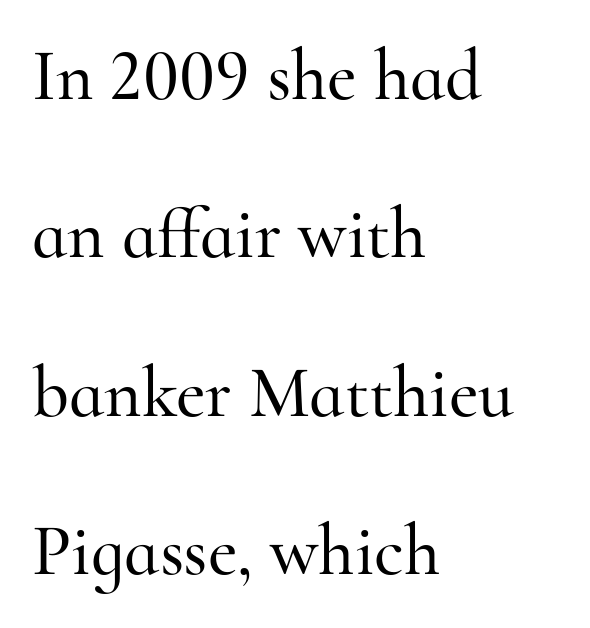
The image shows 72 px serif type, upright; set left-aligned, loose line spacing (2.2x), normal letter spacing, not underlined; high stroke contrast and a small x-height.
